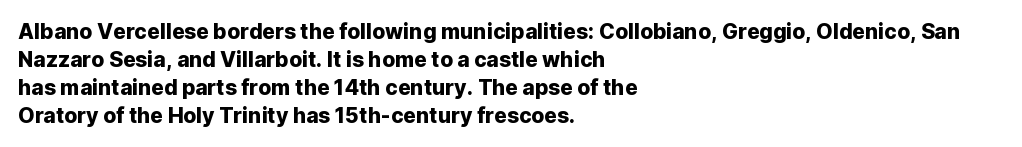
{"italic": "no", "underline": "no", "align": "left", "line_spacing": "normal", "line_spacing_ratio": 1.33, "letter_spacing": "normal", "letter_spacing_em": 0.0, "glyph_px": 21}
